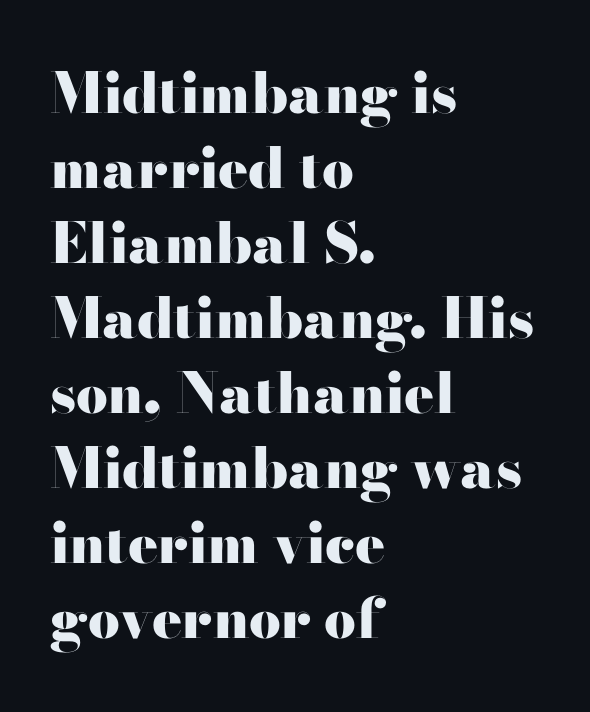
Q: Is the text bold? A: Yes.
Q: Is the text italic (slanted)? A: No, it is upright.
Q: Is the typeface a serif or a sans-serif typeface? A: Serif.
Q: Is the text underlined? A: No.
Q: How is the paragraph aligned? A: Left-aligned.
Q: Is the spacing between letters normal or unusually wide? A: Normal.
Q: Is the spacing between lines tight, normal or loose? A: Normal.
Q: Width (condensed, normal, or wide)? A: Wide.
Q: Stroke contrast? A: High.
Q: x-height? A: Small.
Q: Monospaced? A: No.
